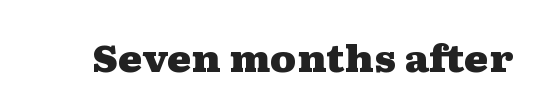
Weight: bold. Nothing unusual about the tracking: characters are spaced as the font intends. In terms of posture, this sample is upright. Just letters on the line, the space beneath them empty. Note the varied advance widths — an 'i' is clearly narrower than an 'm'. The rendering shows small feet on the letterforms — a serif design.
